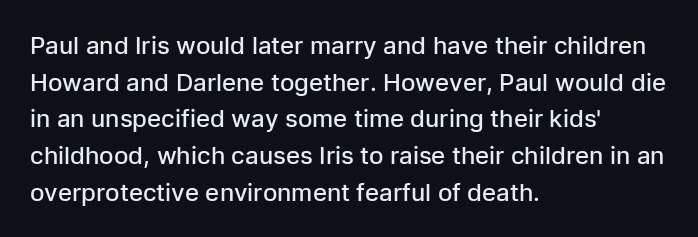
The image shows 24 px text type, upright; set left-aligned, normal line spacing (1.53x), normal letter spacing, not underlined.
